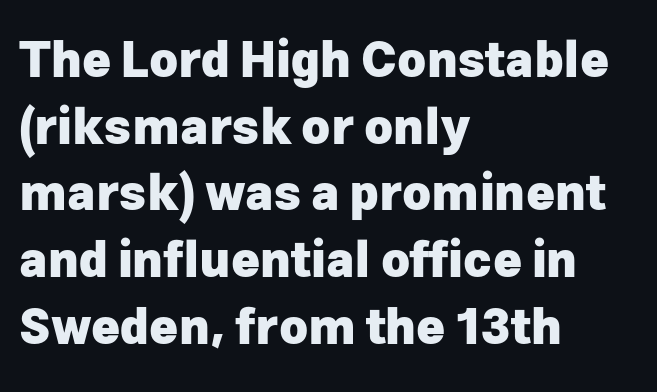
Q: Is the text bold? A: Yes.
Q: Is the text italic (slanted)? A: No, it is upright.
Q: Is the typeface a serif or a sans-serif typeface? A: Sans-serif.
Q: Is the text underlined? A: No.
Q: How is the paragraph aligned? A: Left-aligned.
Q: Is the spacing between letters normal or unusually wide? A: Normal.
Q: Is the spacing between lines tight, normal or loose? A: Normal.
Q: Width (condensed, normal, or wide)? A: Normal.
Q: Stroke contrast? A: Low.
Q: x-height? A: Medium.
Q: Monospaced? A: No.
